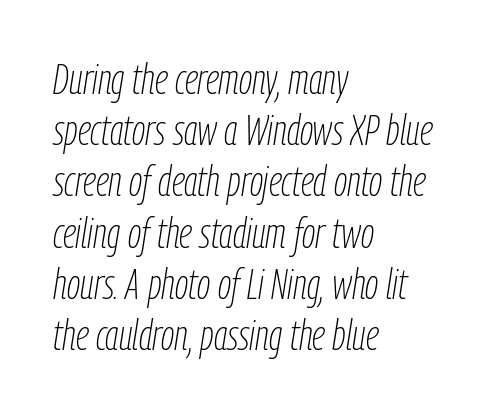
Q: Is the text bold? A: No.
Q: Is the text italic (slanted)? A: Yes, it leans right by about 9 degrees.
Q: Is the text underlined? A: No.
Q: How is the paragraph aligned? A: Left-aligned.
Q: Is the spacing between letters normal or unusually wide? A: Normal.
Q: Width (condensed, normal, or wide)? A: Condensed.
Q: Stroke contrast? A: Low.
Q: x-height? A: Medium.
Q: Monospaced? A: No.
